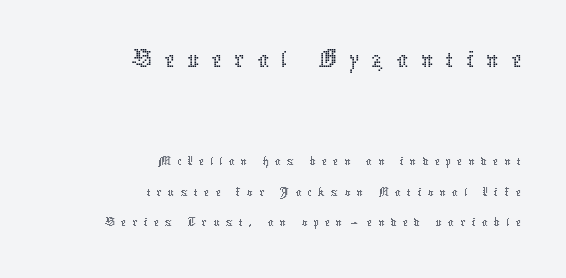
Horizontally, the lines are justified to the trailing edge only. Think of a printed novel: that variable character pitch is what you see here. Typesetter's note — upper block bumped up in size, lower block left smaller. The letters stand upright; this is a roman face.
